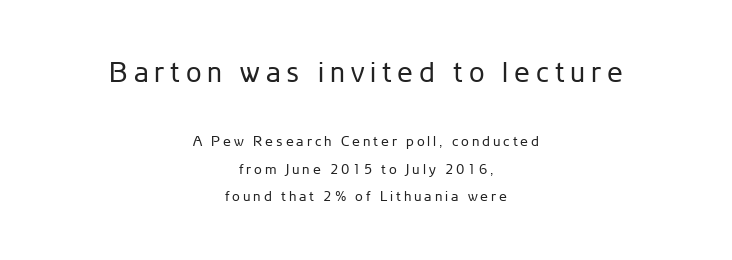
{"serif": "no", "italic": "no", "bold": "no", "weight": "regular", "width": "normal", "stroke_contrast": "low", "x_height": "medium", "monospaced": "no", "underline": "no", "align": "center", "line_spacing": "loose", "line_spacing_ratio": 1.96, "letter_spacing": "wide", "letter_spacing_em": 0.21, "larger_block": "first", "size_ratio": 2.0, "glyph_px": 28}
